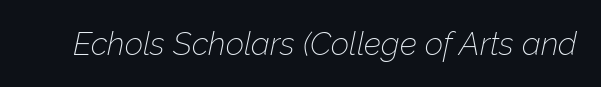
Q: Is the text bold? A: No.
Q: Is the text italic (slanted)? A: Yes, it leans right by about 12 degrees.
Q: Is the text underlined? A: No.
Q: Is the spacing between letters normal or unusually wide? A: Normal.
Q: Width (condensed, normal, or wide)? A: Normal.
Q: Stroke contrast? A: Low.
Q: x-height? A: Medium.
Q: Monospaced? A: No.
